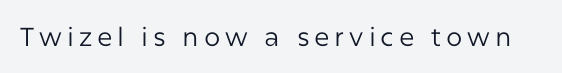
{"italic": "no", "bold": "no", "underline": "no", "glyph_px": 26}
